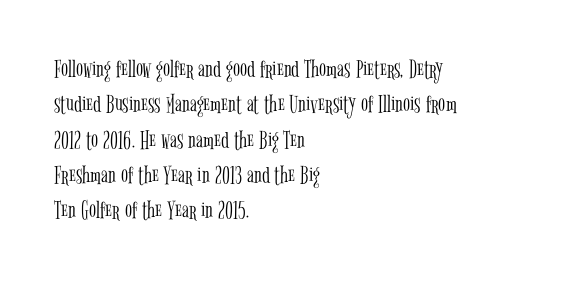
Vertically, the passage feels balanced, rows spaced as you'd expect. No italicization has been applied; the sample stays upright. A bare baseline throughout the passage. Think standard paragraph weight, or any step lighter than that.
